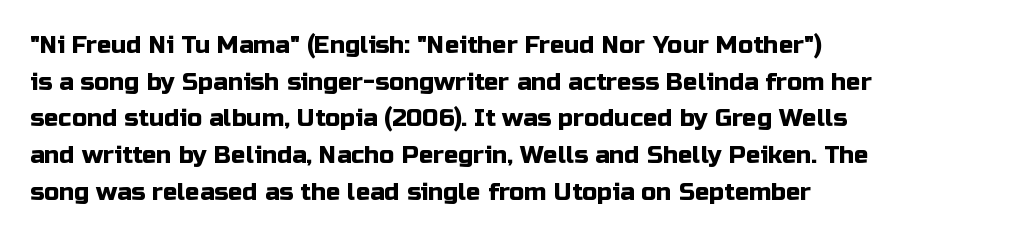
The image shows 24 px text type, upright; set left-aligned, normal line spacing (1.53x), normal letter spacing, not underlined.
